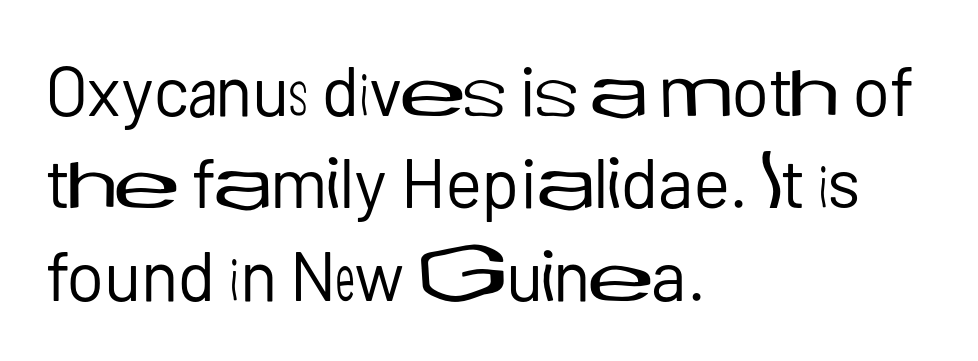
The image shows 70 px regular-weight sans-serif type, upright; set left-aligned, normal line spacing (1.32x), normal letter spacing, not underlined; low stroke contrast and a medium x-height.
